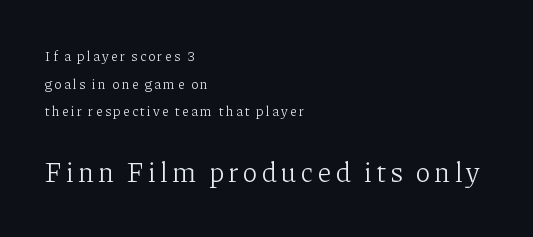
A serif font was chosen for this passage. Proportional: the letters do not fall into vertical columns. Every stem runs plumb, perpendicular to the baseline. Line beginnings align vertically; line endings do not. Summary of vertical rhythm: relaxed, with wide interline spacing.
